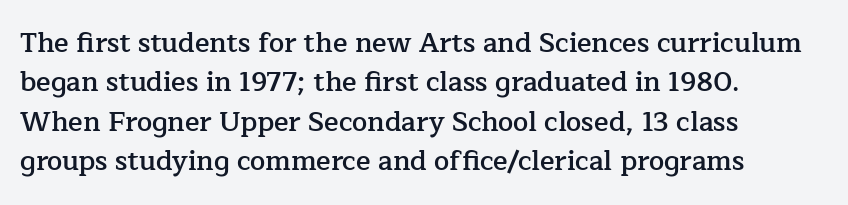
The line texture is even and compact thanks to regular tracking. The vertical gap from one line to the next is medium. It's the straight-up-and-down kind of type. I'd describe the lettering as semibold — firm but not a full bold. Layout note: lines flush left. Words float on clear page, feet unadorned.
